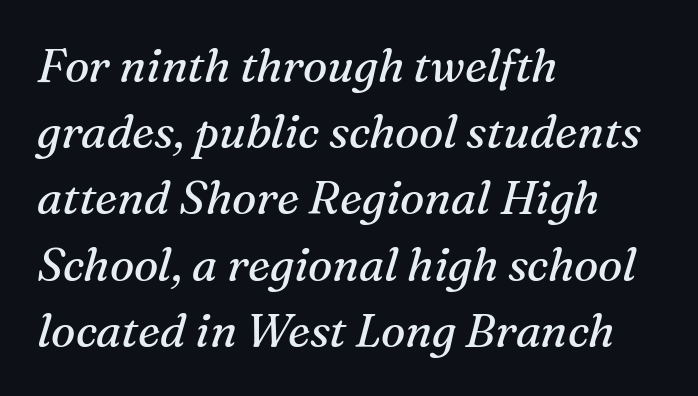
It's the slanting kind of type. The letters look calm and open, with moderate or lighter stems. Nobody touched the tracking dial on this one. The typesetter chose a ragged-right arrangement here. Anything drawn beneath the words? Only blank space. These lines are composed in type with serifs.
